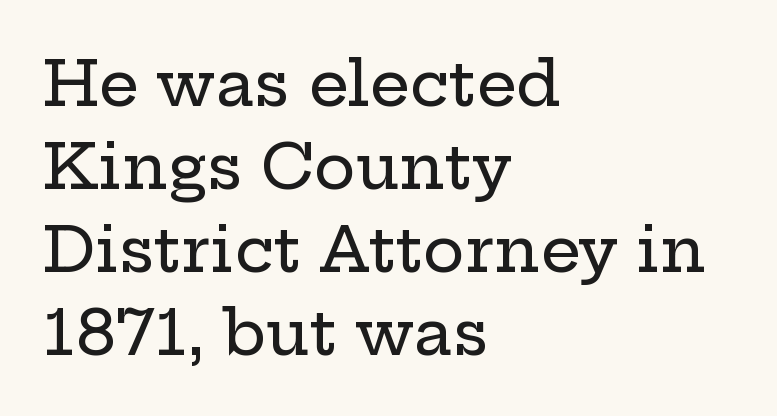
The image shows 63 px wide serif type, upright; set left-aligned, normal line spacing (1.32x), normal letter spacing, not underlined; low stroke contrast and a medium x-height.
